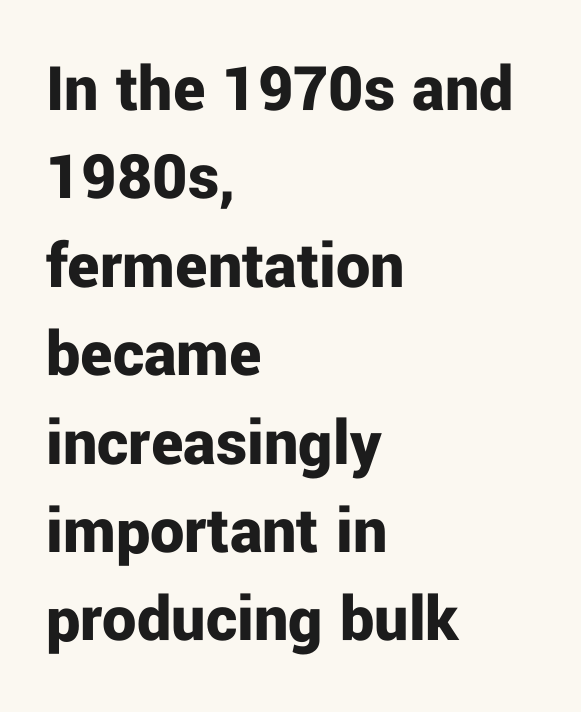
{"serif": "no", "italic": "no", "bold": "yes", "weight": "bold", "width": "normal", "stroke_contrast": "low", "x_height": "medium", "monospaced": "no", "underline": "no", "align": "left", "line_spacing": "normal", "line_spacing_ratio": 1.3, "letter_spacing": "normal", "letter_spacing_em": 0.0, "glyph_px": 68}
